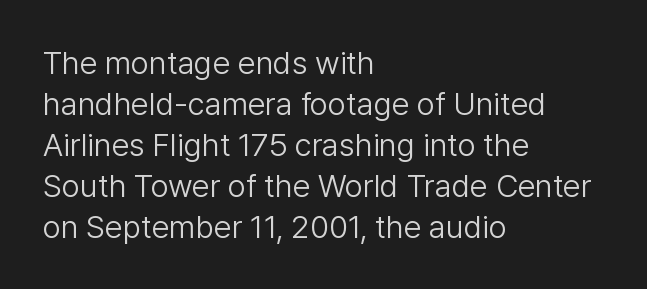
The cut favours lightness, reaching ordinary text weight at its darkest. How would I describe the line gaps? Plain and ordinary. Layout note: lines flush left. Unlike italic type, these characters show no tilt at all. The rendering uses natural spacing where letterforms have individual widths.
